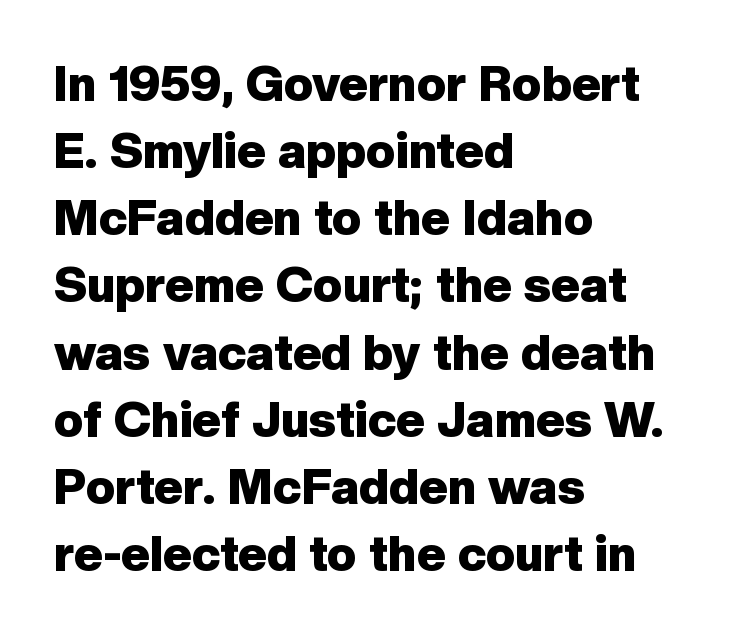
The paragraph shown leans on its left margin. Quick note: underline off. Plenty of ink on the page — the face is bold. The passage shown has conventional tracking throughout. Line spacing here is normal. Proportional: the letters do not fall into vertical columns.
